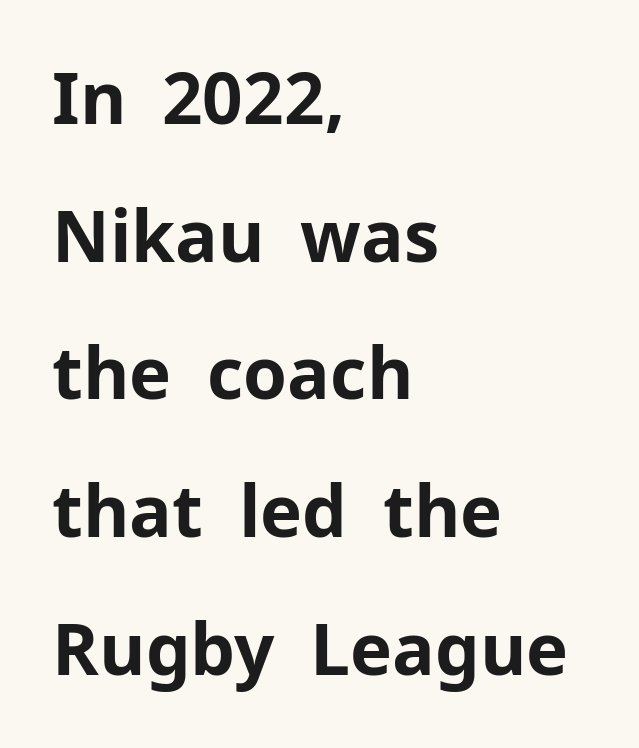
The image shows 71 px bold sans-serif type, upright; set left-aligned, loose line spacing (1.94x), normal letter spacing, not underlined; low stroke contrast and a medium x-height.
